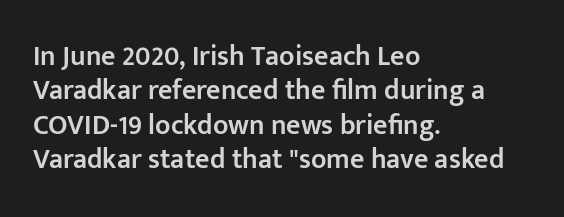
Descender tails drop into unmarked territory. The letters advance in unequal steps, a hallmark of proportional type. The passage is arranged the way most books set body copy — flush left. Are there feet on the stems? There aren't — it's a sans. Here the glyphs are tracked normally, forming tight word shapes. The lettering holds an erect, upright posture throughout.
